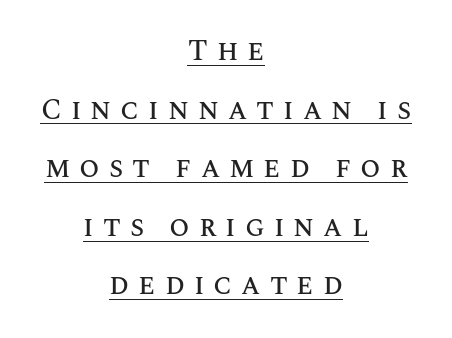
Upright lettering throughout. Both edges are ragged and mirror each other, which tells us the setting is centered. You could not count columns in this text — the font is proportionally spaced. The tracking jumps out immediately: characters are airy and widely separated.
